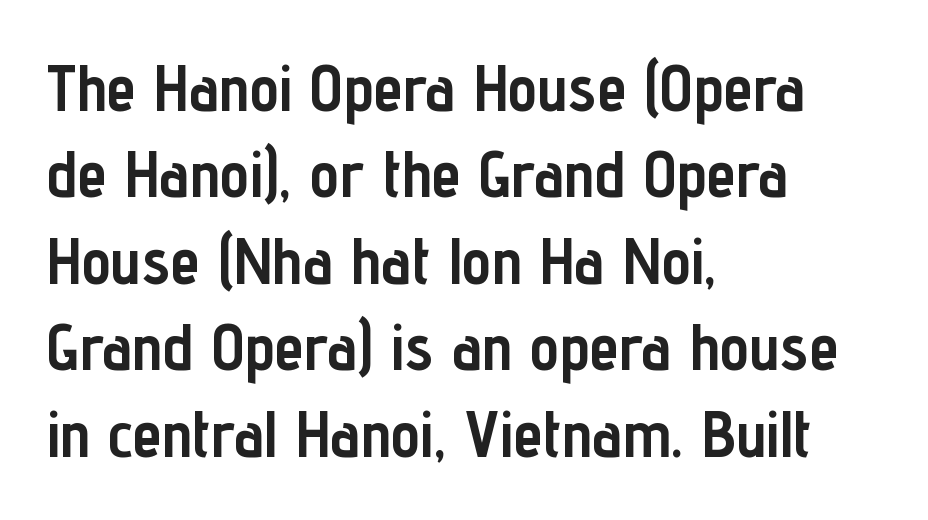
{"serif": "no", "italic": "no", "bold": "yes", "weight": "semibold", "width": "condensed", "stroke_contrast": "low", "x_height": "medium", "monospaced": "no", "underline": "no", "align": "left", "line_spacing": "normal", "line_spacing_ratio": 1.31, "letter_spacing": "normal", "letter_spacing_em": 0.0, "glyph_px": 66}
